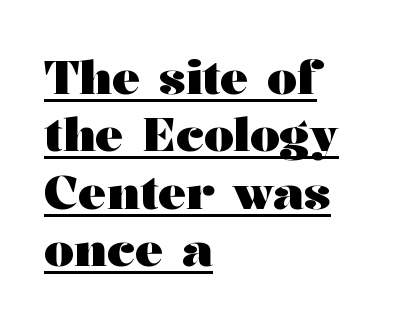
{"serif": "yes", "italic": "no", "bold": "yes", "weight": "heavy", "width": "wide", "stroke_contrast": "medium", "x_height": "medium", "monospaced": "no", "underline": "yes", "align": "left", "line_spacing_ratio": 1.22, "letter_spacing": "normal", "letter_spacing_em": 0.0, "glyph_px": 47}
